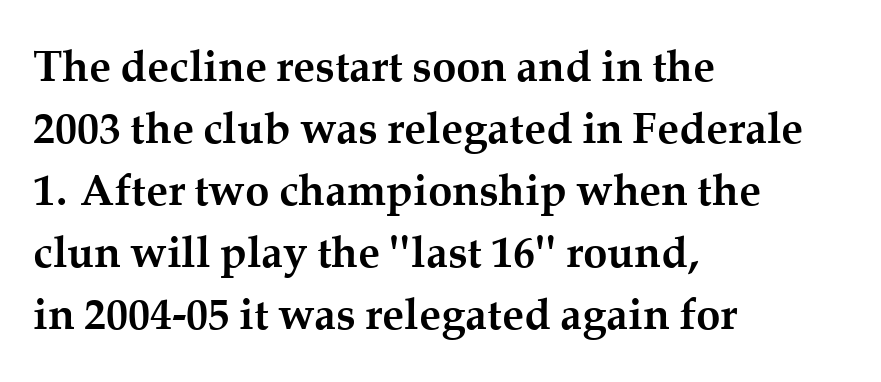
Q: Is the text bold? A: Yes.
Q: Is the text italic (slanted)? A: No, it is upright.
Q: Is the typeface a serif or a sans-serif typeface? A: Serif.
Q: Is the text underlined? A: No.
Q: How is the paragraph aligned? A: Left-aligned.
Q: Is the spacing between letters normal or unusually wide? A: Normal.
Q: Is the spacing between lines tight, normal or loose? A: Normal.
Q: Width (condensed, normal, or wide)? A: Normal.
Q: Stroke contrast? A: Medium.
Q: x-height? A: Medium.
Q: Monospaced? A: No.
